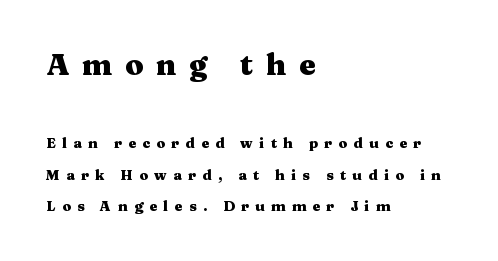
The image shows 29 px heavy, wide serif type, upright; set left-aligned, loose line spacing (2.24x), unusually wide letter spacing (+0.46 em), not underlined; the first (top) block is 2.07x larger; medium stroke contrast and a medium x-height.
